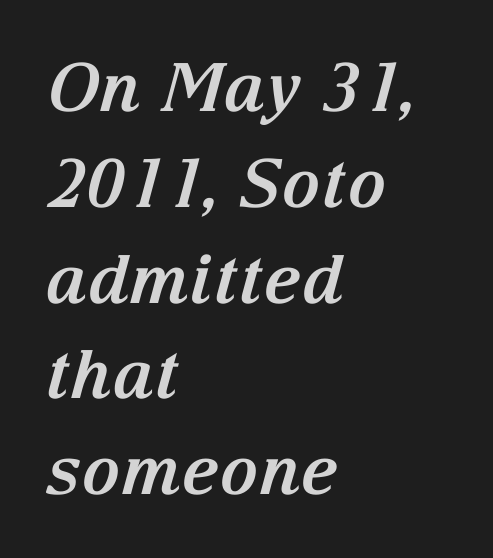
{"serif": "yes", "italic": "yes", "lean": "right", "slant_degrees": 15, "bold": "yes", "weight": "bold", "width": "normal", "stroke_contrast": "medium", "x_height": "medium", "monospaced": "no", "underline": "no", "align": "left", "line_spacing": "normal", "line_spacing_ratio": 1.43, "letter_spacing": "normal", "letter_spacing_em": 0.0, "glyph_px": 67}
